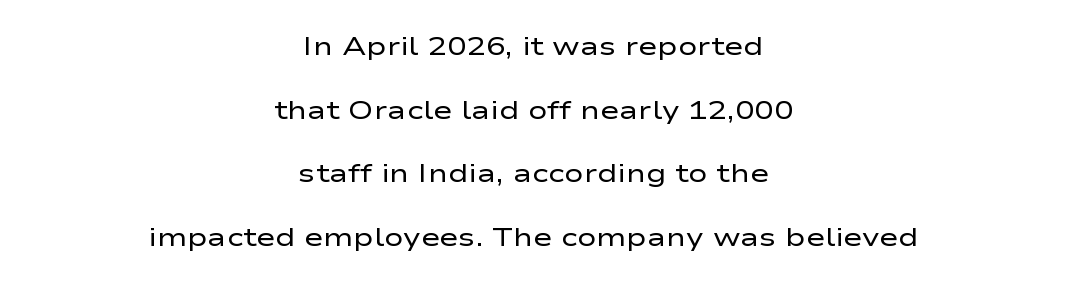
If you drew a line through each stem, it would be perfectly vertical. This sample trades compactness for vertical openness between lines. Caption: multi-line text, centered on the measure. The space beneath each line is pristine and unruled. The letters sit at their default tracking, neither squeezed nor spread. Summary of weight: not heavy and not bold.
